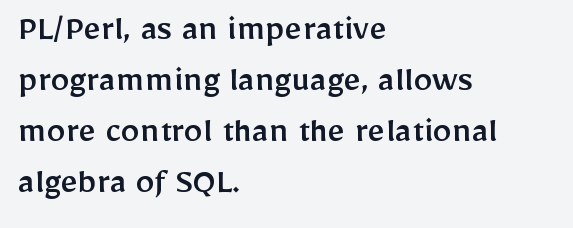
What's the leading like? Ordinary, nothing unusual. Varying glyph widths throughout — classic text-font behaviour. Short note: letters normally spaced. Compared with a centered layout, this one pins lines to the left instead. The specimen reads as upright at a glance. Any mark beneath the type? The region is blank.
